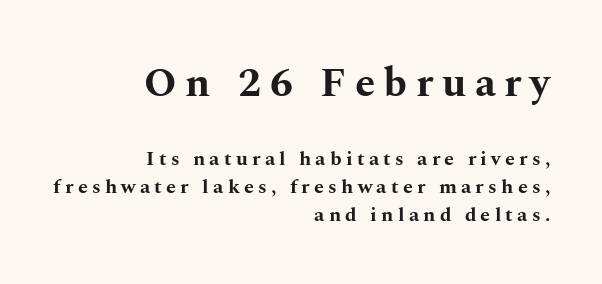
The rendering anchors every line to the right-hand side. Type without underlining. The passage shown stacks its lines at a standard gap. Typesetter's note — upper block bumped up in size, lower block left smaller. Caption: bold face, heavy strokes. No italicization has been applied; the sample stays upright.
